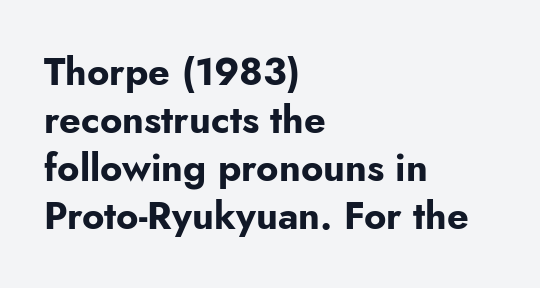
{"serif": "no", "italic": "no", "bold": "yes", "weight": "bold", "width": "normal", "stroke_contrast": "low", "x_height": "small", "monospaced": "no", "underline": "no", "align": "left", "line_spacing": "normal", "line_spacing_ratio": 1.26, "letter_spacing": "normal", "letter_spacing_em": 0.0, "glyph_px": 38}
